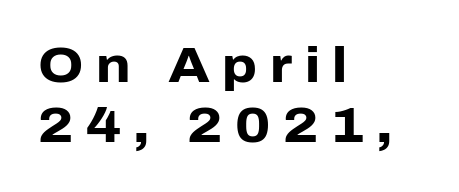
Ascenders rise straight up at ninety degrees. The designer went with a sans here, leaving each stem footless. Bare-footed words on every line. Its strokes are broad and dark, the hallmark of bold type. Spacing verdict: proportional, widths tailored to each character. The tracking jumps out immediately: characters are airy and widely separated.
